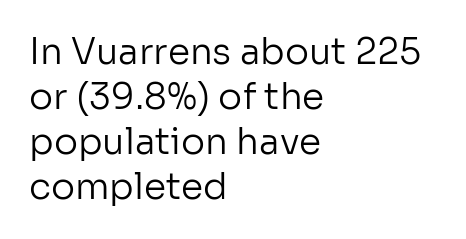
Left-aligned paragraph, ragged on the right. The space between consecutive lines is moderate. Upright lettering throughout. Words appear dense and cohesive because spacing is normal. Nope, no serifs anywhere on these letters.
